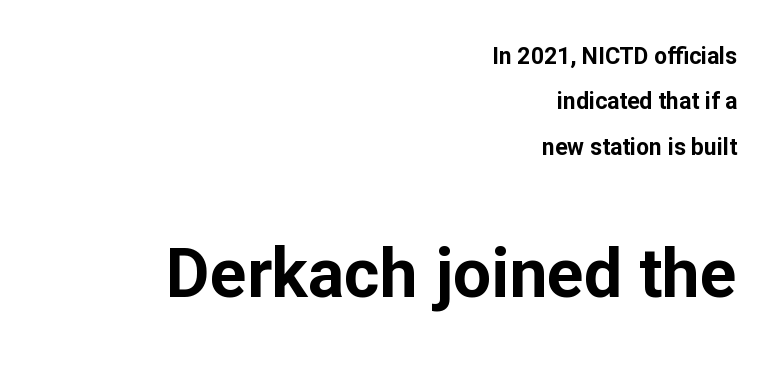
Honestly, the rows look like they've been pulled way apart. These lines stack with their right ends in a neat column. The sample has been set heavy, in full bold. Only glyphs here, with clear space below each row.
